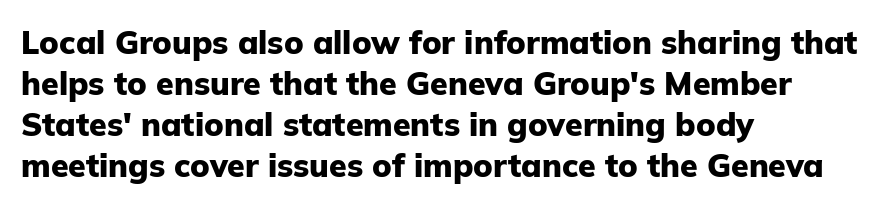
Q: Is the text bold? A: Yes.
Q: Is the text italic (slanted)? A: No, it is upright.
Q: Is the typeface a serif or a sans-serif typeface? A: Sans-serif.
Q: Is the text underlined? A: No.
Q: How is the paragraph aligned? A: Left-aligned.
Q: Is the spacing between letters normal or unusually wide? A: Normal.
Q: Is the spacing between lines tight, normal or loose? A: Normal.
Q: Width (condensed, normal, or wide)? A: Normal.
Q: Stroke contrast? A: Low.
Q: x-height? A: Medium.
Q: Monospaced? A: No.
